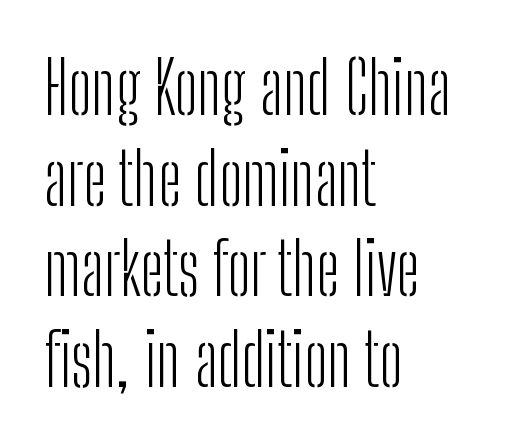
The image shows 72 px light, condensed sans-serif type, upright; set left-aligned, normal line spacing (1.26x), normal letter spacing, not underlined; low stroke contrast and a medium x-height.
